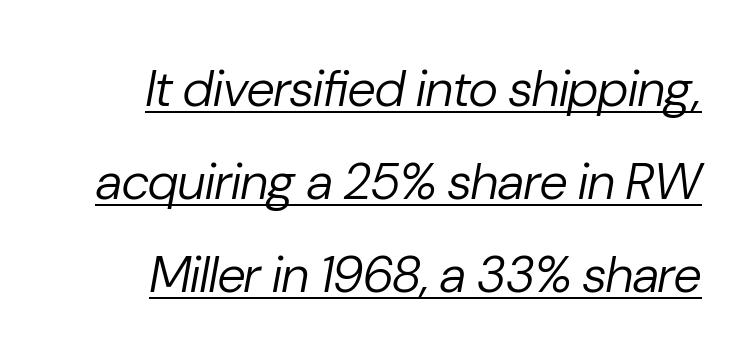
{"italic": "yes", "lean": "right", "slant_degrees": 10, "bold": "no", "weight": "regular", "width": "normal", "stroke_contrast": "low", "x_height": "medium", "monospaced": "no", "underline": "yes", "line_spacing_ratio": 1.82, "letter_spacing": "normal", "letter_spacing_em": 0.0, "glyph_px": 51}
